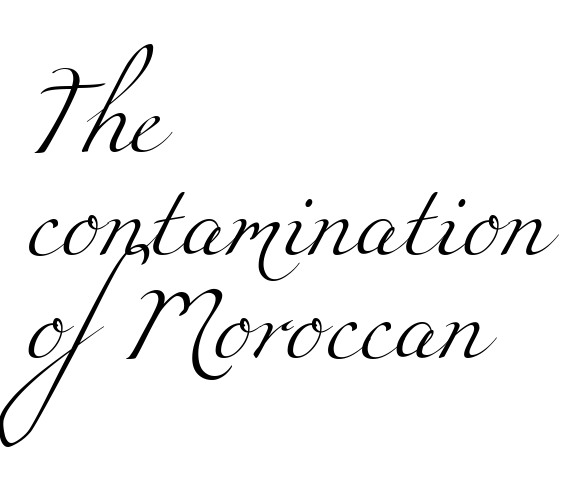
{"bold": "no", "weight": "light", "width": "wide", "stroke_contrast": "medium", "x_height": "small", "monospaced": "no", "underline": "no", "align": "left", "line_spacing": "normal", "line_spacing_ratio": 1.39, "letter_spacing": "normal", "letter_spacing_em": 0.0, "glyph_px": 74}
